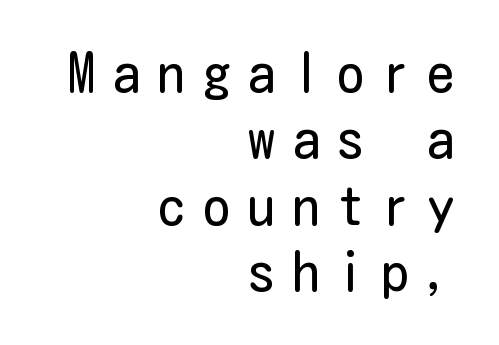
The image shows 54 px regular-weight, condensed sans-serif type, upright; set right-aligned, line spacing 1.23x, unusually wide letter spacing (+0.33 em), not underlined; low stroke contrast and a medium x-height.
